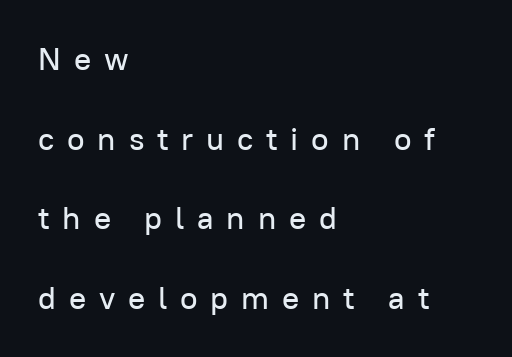
The image shows 32 px sans-serif type, upright; set left-aligned, loose line spacing (2.49x), unusually wide letter spacing (+0.4 em), not underlined; low stroke contrast and a medium x-height.
